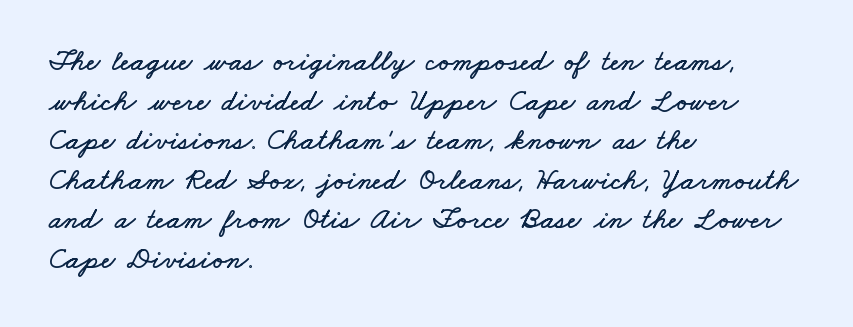
Here the designer chose a conventional face with non-uniform glyph widths. The space directly below the letters is spotless. Vertically, the passage feels balanced, rows spaced as you'd expect. The line texture is even and compact thanks to regular tracking.
